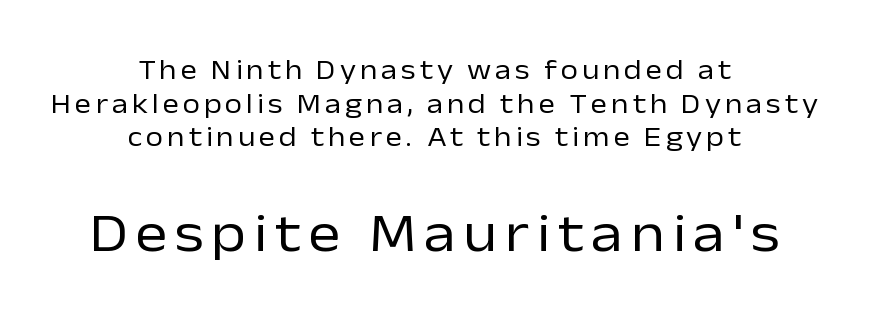
{"serif": "no", "italic": "no", "bold": "no", "weight": "regular", "width": "normal", "stroke_contrast": "low", "x_height": "medium", "monospaced": "no", "underline": "no", "align": "center", "line_spacing_ratio": 1.2, "larger_block": "second", "size_ratio": 1.96, "glyph_px": 55}
